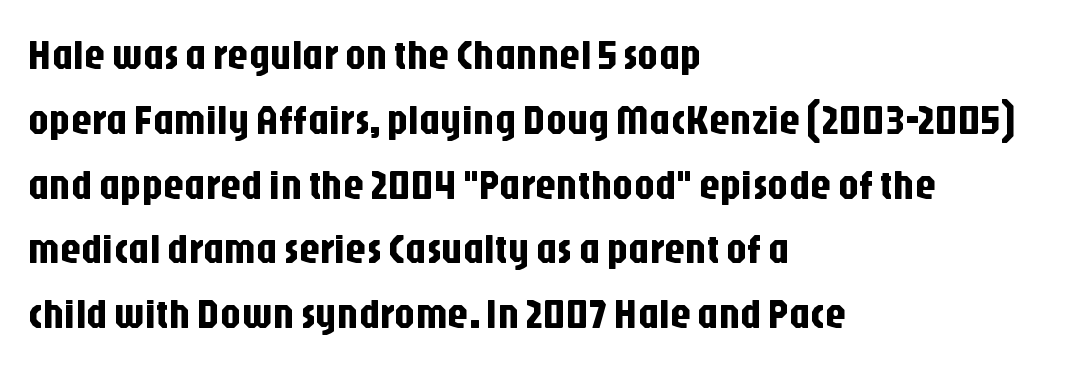
Q: Is the text italic (slanted)? A: No, it is upright.
Q: Is the typeface a serif or a sans-serif typeface? A: Sans-serif.
Q: Is the text underlined? A: No.
Q: How is the paragraph aligned? A: Left-aligned.
Q: Is the spacing between letters normal or unusually wide? A: Normal.
Q: Is the spacing between lines tight, normal or loose? A: Normal.
Q: Width (condensed, normal, or wide)? A: Condensed.
Q: Stroke contrast? A: Low.
Q: x-height? A: Large.
Q: Monospaced? A: No.
